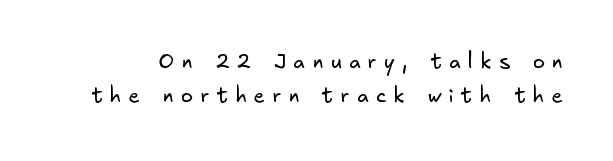
These glyphs show unthickened strokes, regular width or finer. Beneath every word, the page is bare. The rendering inserts visible extra space after every character.
